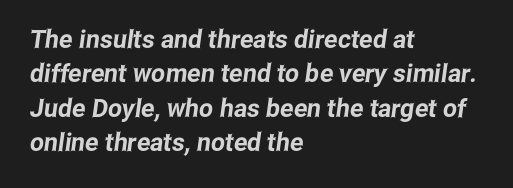
This rendering uses left alignment, leaving the right contour irregular. The strip under each line holds only bare page. Is there much room between lines? A standard amount, neither cramped nor airy. Tracking value appears to be zero — textbook default spacing.
